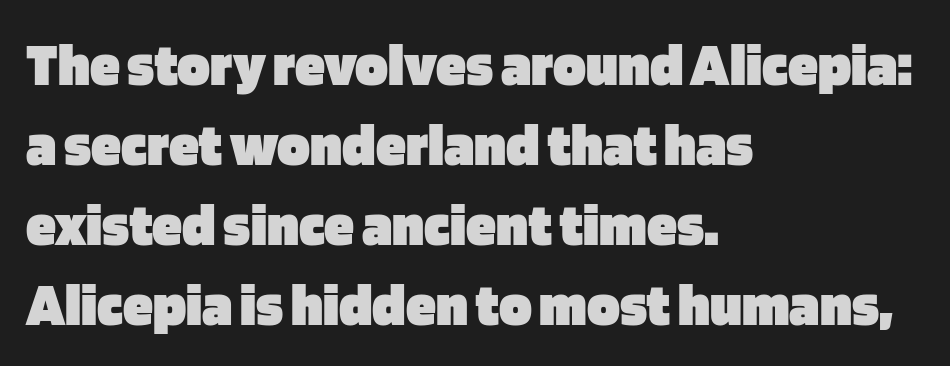
The image shows 61 px heavy sans-serif type, upright; set left-aligned, normal line spacing (1.31x), normal letter spacing, not underlined; low stroke contrast and a large x-height.
